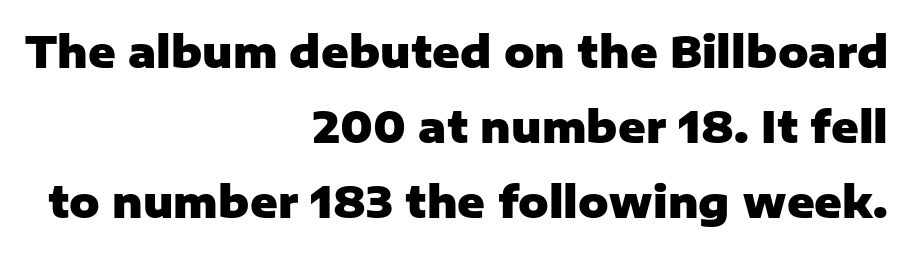
The image shows 42 px heavy sans-serif type, upright; set right-aligned, line spacing 1.79x, normal letter spacing, not underlined; low stroke contrast and a medium x-height.
